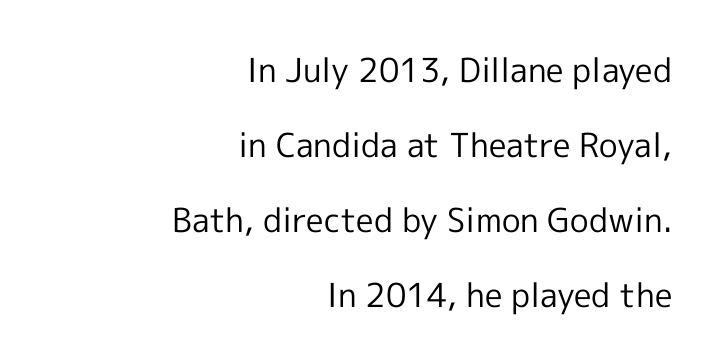
The image shows 33 px regular-weight sans-serif type, upright; set right-aligned, loose line spacing (2.27x), normal letter spacing, not underlined; a medium x-height.
